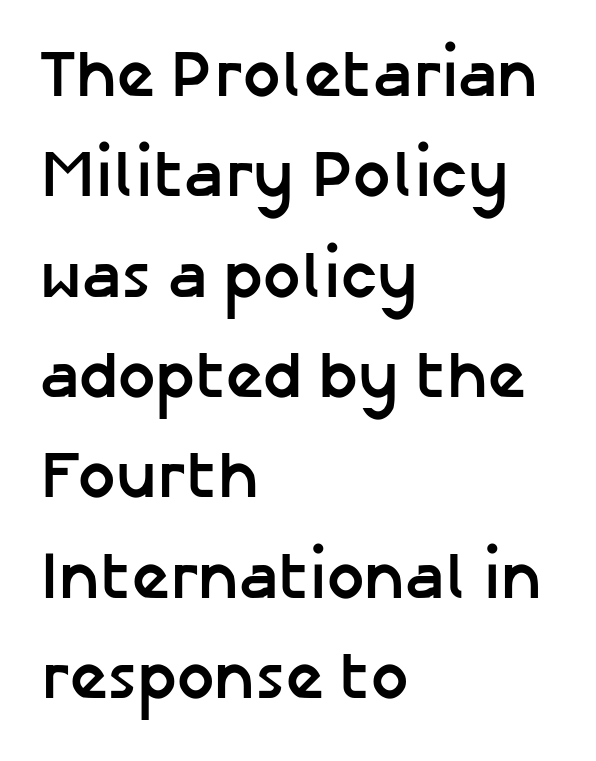
Q: Is the text bold? A: Yes.
Q: Is the text italic (slanted)? A: No, it is upright.
Q: Is the typeface a serif or a sans-serif typeface? A: Sans-serif.
Q: Is the text underlined? A: No.
Q: How is the paragraph aligned? A: Left-aligned.
Q: Is the spacing between letters normal or unusually wide? A: Normal.
Q: Is the spacing between lines tight, normal or loose? A: Normal.
Q: Width (condensed, normal, or wide)? A: Normal.
Q: Stroke contrast? A: Low.
Q: x-height? A: Medium.
Q: Monospaced? A: No.
